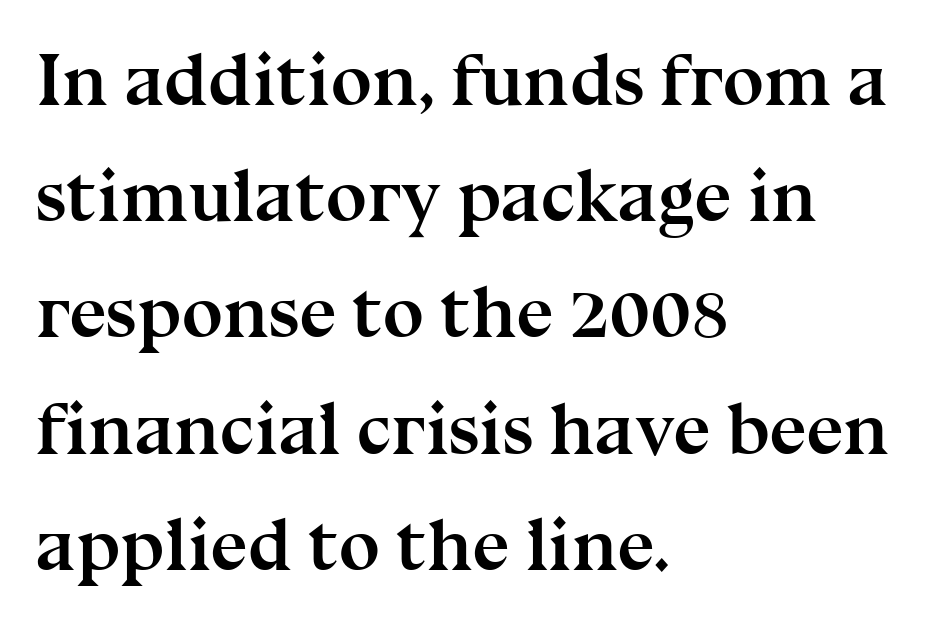
Style check: upright. Casual observation: everything's shoved over to the left. Evenly set lines give the paragraph a standard silhouette. Classification — serif.
